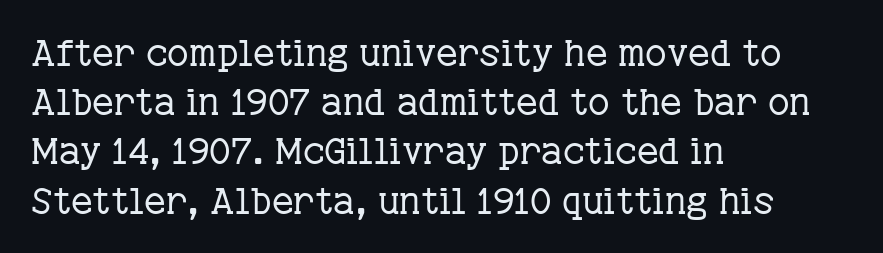
Q: Is the text bold? A: No.
Q: Is the text italic (slanted)? A: No, it is upright.
Q: Is the typeface a serif or a sans-serif typeface? A: Serif.
Q: Is the text underlined? A: No.
Q: How is the paragraph aligned? A: Left-aligned.
Q: Is the spacing between letters normal or unusually wide? A: Normal.
Q: Is the spacing between lines tight, normal or loose? A: Normal.
Q: Width (condensed, normal, or wide)? A: Normal.
Q: Stroke contrast? A: Low.
Q: x-height? A: Medium.
Q: Monospaced? A: No.
